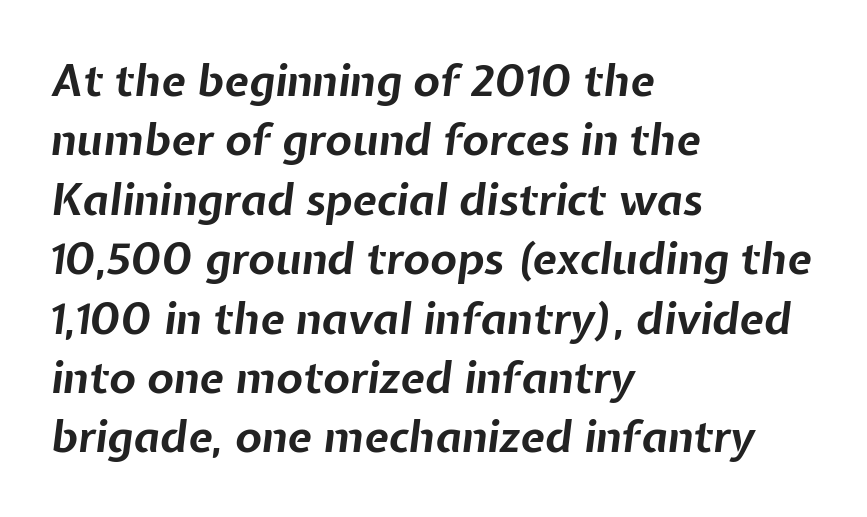
{"italic": "yes", "lean": "right", "slant_degrees": 7, "bold": "yes", "weight": "bold", "width": "normal", "stroke_contrast": "low", "x_height": "medium", "monospaced": "no", "underline": "no", "align": "left", "line_spacing": "normal", "line_spacing_ratio": 1.35, "letter_spacing": "normal", "letter_spacing_em": 0.0, "glyph_px": 44}
